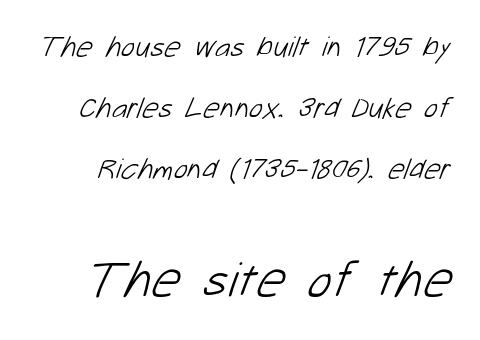
Q: Is the text bold? A: No.
Q: Is the typeface a serif or a sans-serif typeface? A: Sans-serif.
Q: Is the text underlined? A: No.
Q: Is the spacing between letters normal or unusually wide? A: Normal.
Q: Is the spacing between lines tight, normal or loose? A: Loose.
Q: Which block of text is set in a larger size, the first (top) or the second (bottom)? A: The second (bottom) one.
Q: Width (condensed, normal, or wide)? A: Normal.
Q: Stroke contrast? A: Low.
Q: x-height? A: Medium.
Q: Monospaced? A: No.
